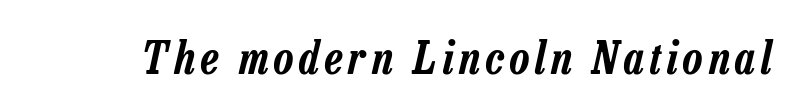
{"italic": "yes", "lean": "right", "slant_degrees": 13, "width": "condensed", "stroke_contrast": "low", "x_height": "medium", "monospaced": "no", "underline": "no", "glyph_px": 45}
